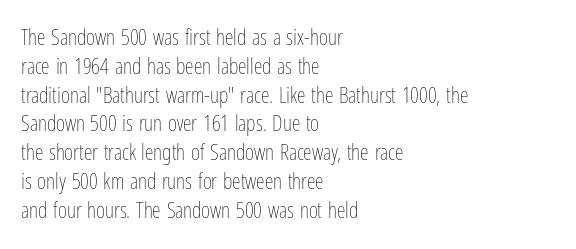
{"italic": "no", "bold": "no", "underline": "no", "align": "left", "line_spacing": "normal", "line_spacing_ratio": 1.31, "letter_spacing": "normal", "letter_spacing_em": 0.0, "glyph_px": 22}
